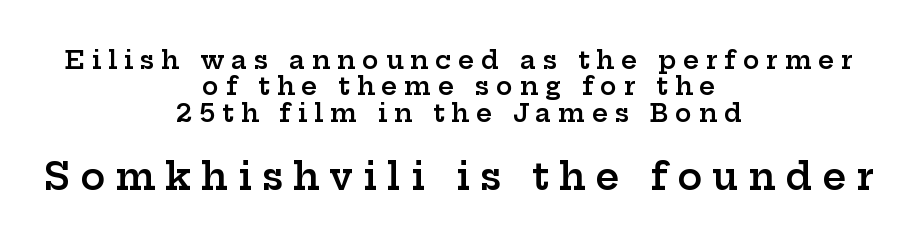
Small tapered or slab feet sit at the stroke ends, so this counts as serif. Does extra space separate the letters? Yes, quite a lot of it. The passage shown stacks its lines with hardly any gap. The emphasis by scale lands on block number two, below.
